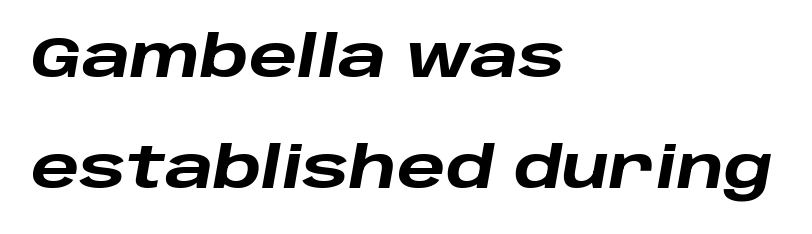
Visually the block forms a straight wall on the left and a jagged coastline on the right. If you measured baseline to baseline, you'd find a long distance. Note the varied advance widths — an 'i' is clearly narrower than an 'm'. Has an underline been added? It has not.
